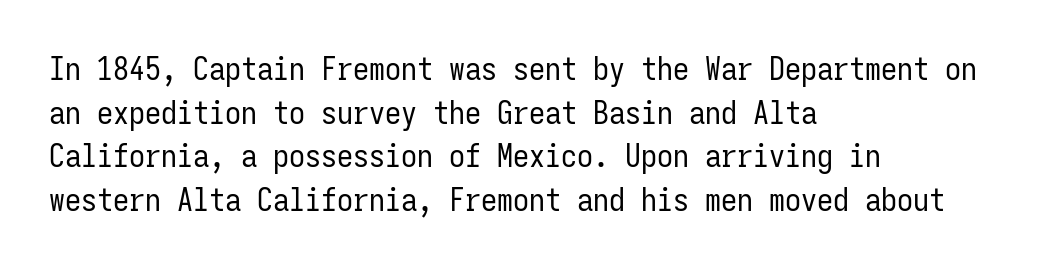
Spacing between characters is what you'd get straight out of the box. Each letter's strokes conclude bluntly, with no projecting serifs. The font is comparable to plain body text, perhaps lighter. Looks like terminal output: every glyph gets an equal slot. Any mark beneath the type? The region is blank.
